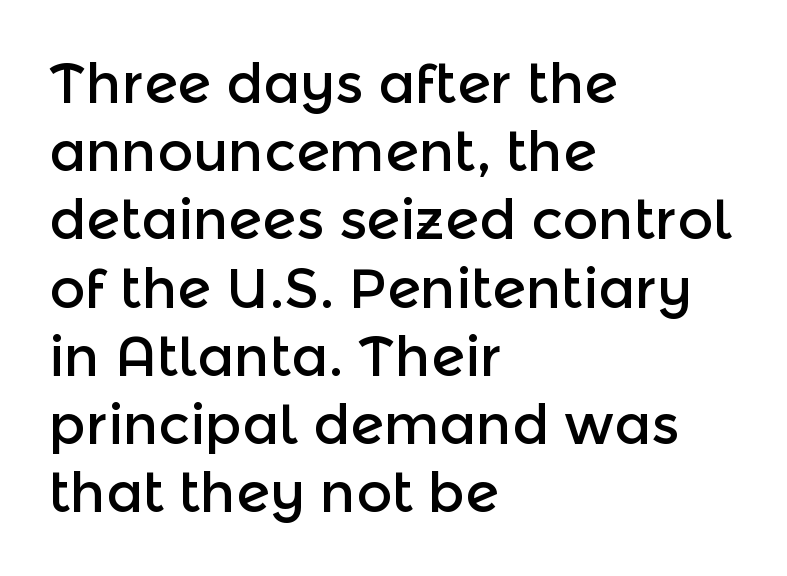
Q: Is the text italic (slanted)? A: No, it is upright.
Q: Is the typeface a serif or a sans-serif typeface? A: Sans-serif.
Q: Is the text underlined? A: No.
Q: How is the paragraph aligned? A: Left-aligned.
Q: Is the spacing between letters normal or unusually wide? A: Normal.
Q: Width (condensed, normal, or wide)? A: Normal.
Q: x-height? A: Medium.
Q: Monospaced? A: No.
